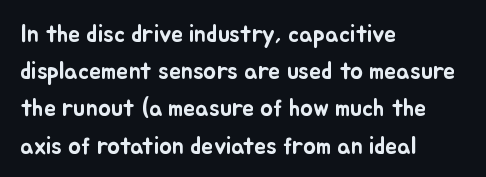
Q: Is the text italic (slanted)? A: No, it is upright.
Q: Is the text underlined? A: No.
Q: How is the paragraph aligned? A: Left-aligned.
Q: Is the spacing between letters normal or unusually wide? A: Normal.
Q: Is the spacing between lines tight, normal or loose? A: Normal.
